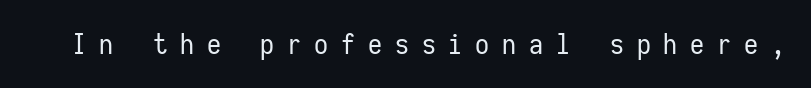
Q: Is the text bold? A: No.
Q: Is the text italic (slanted)? A: No, it is upright.
Q: Is the typeface a serif or a sans-serif typeface? A: Sans-serif.
Q: Is the text underlined? A: No.
Q: Is the spacing between letters normal or unusually wide? A: Unusually wide.
Q: Width (condensed, normal, or wide)? A: Condensed.
Q: Stroke contrast? A: Low.
Q: x-height? A: Medium.
Q: Monospaced? A: Yes.
